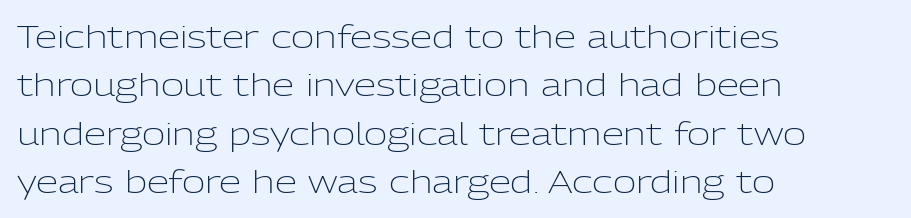
The image shows 32 px light sans-serif type, upright; set left-aligned, normal line spacing (1.51x), normal letter spacing, not underlined; low stroke contrast and a medium x-height.
